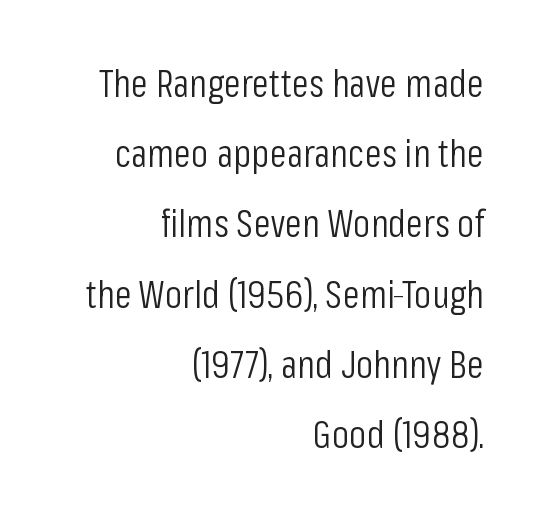
The image shows 39 px light, condensed sans-serif type, upright; set right-aligned, line spacing 1.8x, normal letter spacing, not underlined; low stroke contrast and a medium x-height.
